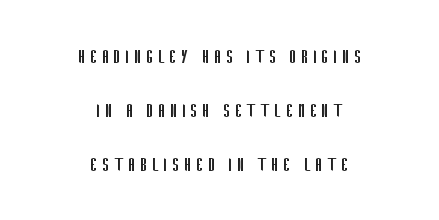
{"italic": "no", "bold": "no", "underline": "no", "align": "center", "line_spacing": "loose", "line_spacing_ratio": 2.46, "letter_spacing": "wide", "letter_spacing_em": 0.2, "glyph_px": 22}
